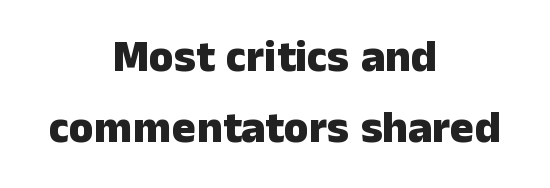
{"serif": "no", "italic": "no", "bold": "yes", "weight": "heavy", "width": "normal", "stroke_contrast": "low", "x_height": "medium", "monospaced": "no", "underline": "no", "align": "center", "line_spacing": "normal", "line_spacing_ratio": 1.57, "letter_spacing": "normal", "letter_spacing_em": 0.0, "glyph_px": 45}
